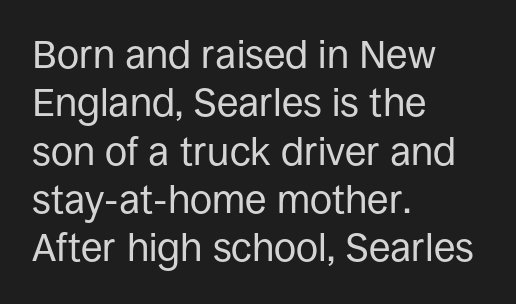
Q: Is the text bold? A: No.
Q: Is the text italic (slanted)? A: No, it is upright.
Q: Is the typeface a serif or a sans-serif typeface? A: Sans-serif.
Q: Is the text underlined? A: No.
Q: How is the paragraph aligned? A: Left-aligned.
Q: Is the spacing between letters normal or unusually wide? A: Normal.
Q: Width (condensed, normal, or wide)? A: Normal.
Q: Stroke contrast? A: Low.
Q: x-height? A: Large.
Q: Monospaced? A: No.
